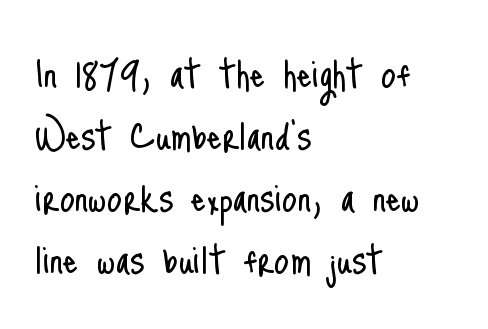
{"serif": "no", "italic": "no", "bold": "no", "weight": "light", "width": "condensed", "stroke_contrast": "low", "x_height": "small", "monospaced": "no", "underline": "no", "align": "left", "line_spacing": "normal", "line_spacing_ratio": 1.29, "letter_spacing": "normal", "letter_spacing_em": 0.0, "glyph_px": 48}
